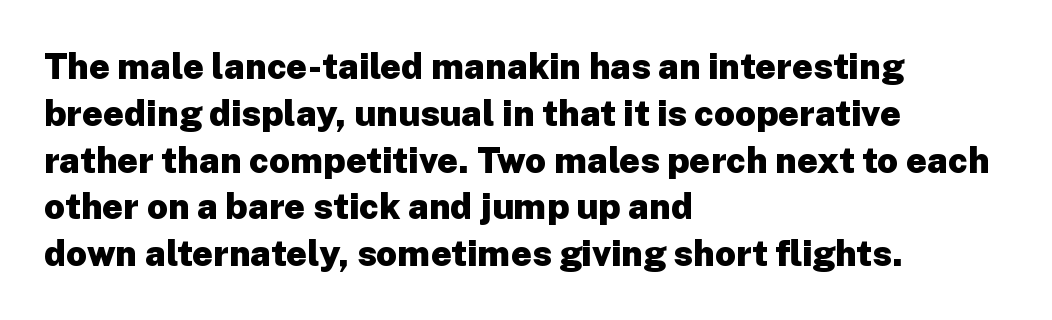
{"serif": "no", "italic": "no", "bold": "yes", "weight": "heavy", "width": "normal", "stroke_contrast": "low", "x_height": "medium", "monospaced": "no", "underline": "no", "align": "left", "line_spacing": "normal", "line_spacing_ratio": 1.3, "letter_spacing": "normal", "letter_spacing_em": 0.0, "glyph_px": 36}
